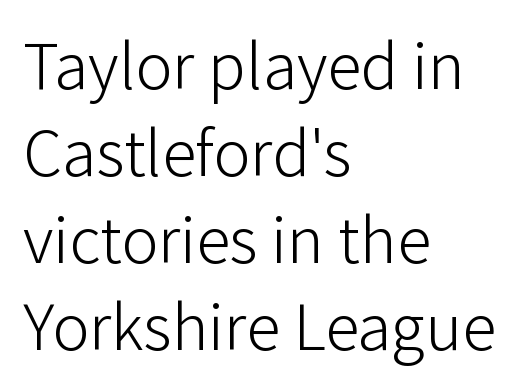
Italic? Not at all — the glyphs are vertical. The strokes carry an ordinary text weight at most. The compositor pushed each line to the left boundary. Proportional: the letters do not fall into vertical columns.
